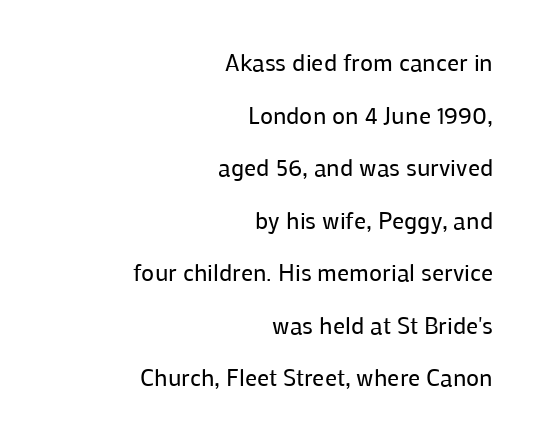
Q: Is the text bold? A: No.
Q: Is the text italic (slanted)? A: No, it is upright.
Q: Is the text underlined? A: No.
Q: How is the paragraph aligned? A: Right-aligned.
Q: Is the spacing between letters normal or unusually wide? A: Normal.
Q: Is the spacing between lines tight, normal or loose? A: Loose.
